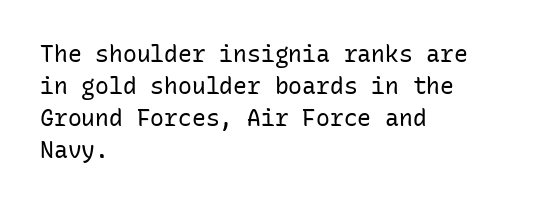
Caption: standard tracking, unaltered. Does the leading feel generous? No, just average. The lines are quadded left. Check the space under the baseline: it is left empty.
